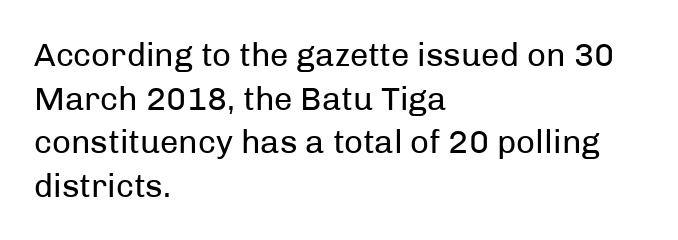
You could not count columns in this text — the font is proportionally spaced. These lines are set flush left with a ragged right edge. Ascenders rise straight up at ninety degrees. The passage shown stacks its lines at a standard gap. Bare-footed words on every line. Words appear dense and cohesive because spacing is normal.
